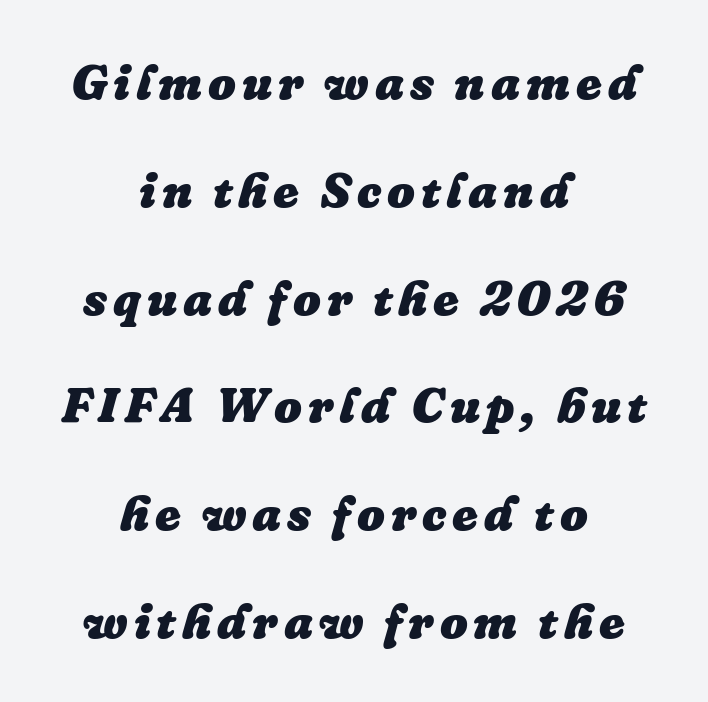
Honestly, the rows look like they've been pulled way apart. Check under the words: just untouched page. Neither beginnings nor endings align; midpoints do. There's an unmistakable incline to the writing here. Character widths vary here, with narrow letters taking less room than wide ones.
